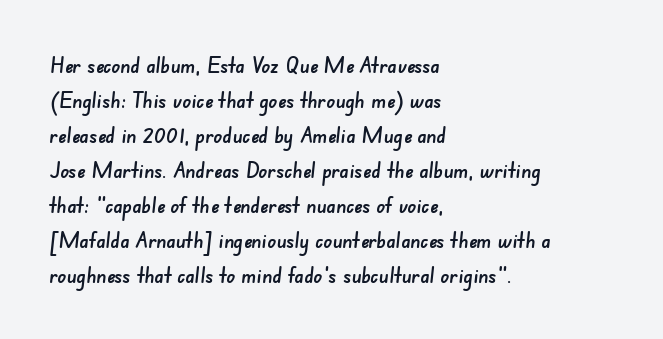
{"underline": "no", "align": "left", "line_spacing": "normal", "line_spacing_ratio": 1.59, "letter_spacing": "normal", "letter_spacing_em": 0.0, "glyph_px": 22}
